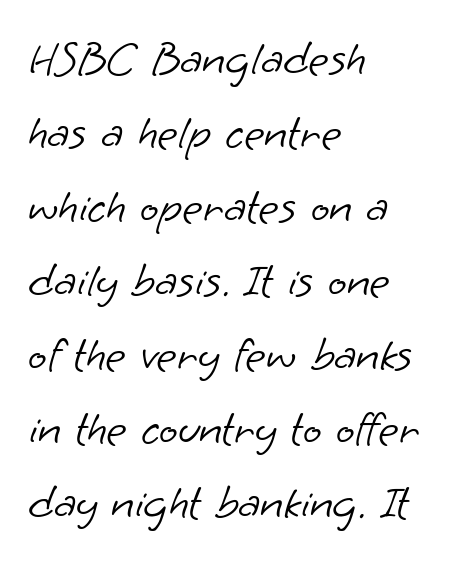
No extra ink here — the face is not bold. What kind of face is this? One without serifs — a sans. In terms of letterspacing, this is plain default setting. Bare-footed words on every line. The rag falls on the right side of this text block.
